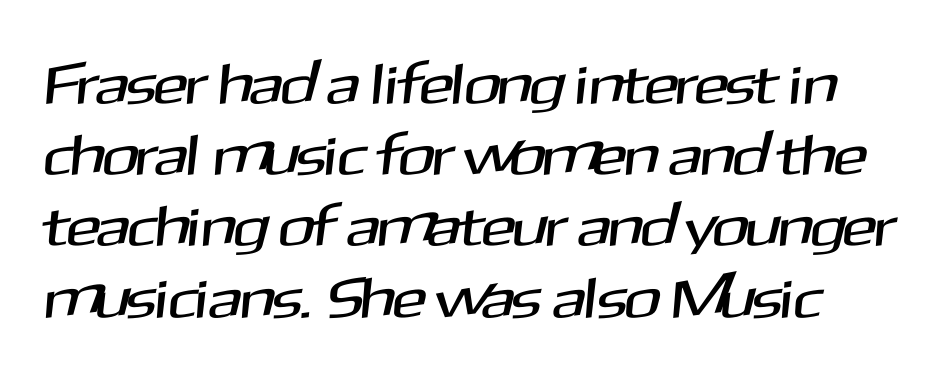
You could not count columns in this text — the font is proportionally spaced. Type without underlining. Inter-character spacing is left at the font's built-in metrics. Successive baselines arrive at the customary interval. Check where the strokes stop: nothing finishes them off — pure sans.
